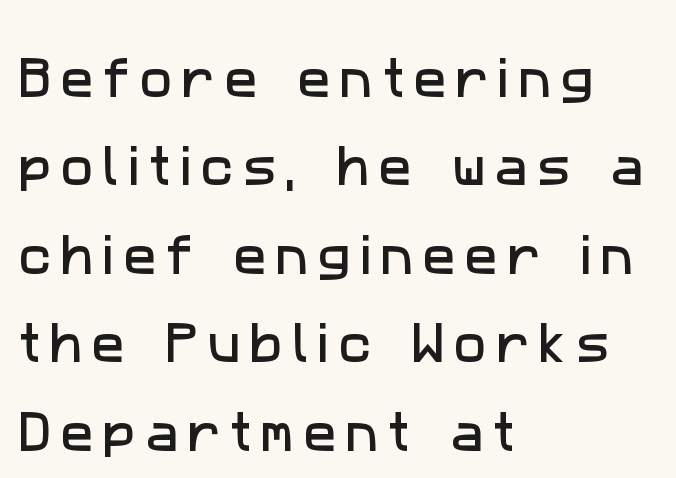
Q: Is the typeface a serif or a sans-serif typeface? A: Sans-serif.
Q: Is the text underlined? A: No.
Q: How is the paragraph aligned? A: Left-aligned.
Q: Is the spacing between letters normal or unusually wide? A: Unusually wide.
Q: Is the spacing between lines tight, normal or loose? A: Loose.
Q: Width (condensed, normal, or wide)? A: Normal.
Q: Stroke contrast? A: Low.
Q: x-height? A: Medium.
Q: Monospaced? A: No.
